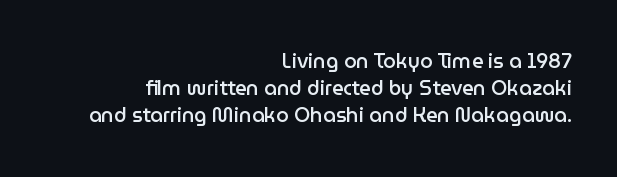
The image shows 20 px text type, upright; set right-aligned, normal line spacing (1.36x), normal letter spacing, not underlined.
